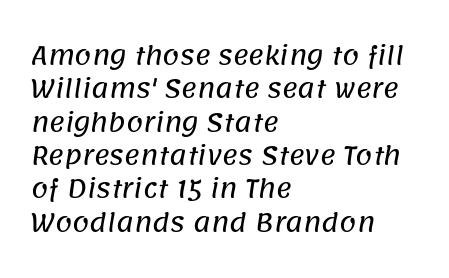
{"underline": "no", "align": "left", "line_spacing": "normal", "line_spacing_ratio": 1.39, "letter_spacing": "normal", "letter_spacing_em": 0.0, "glyph_px": 24}
